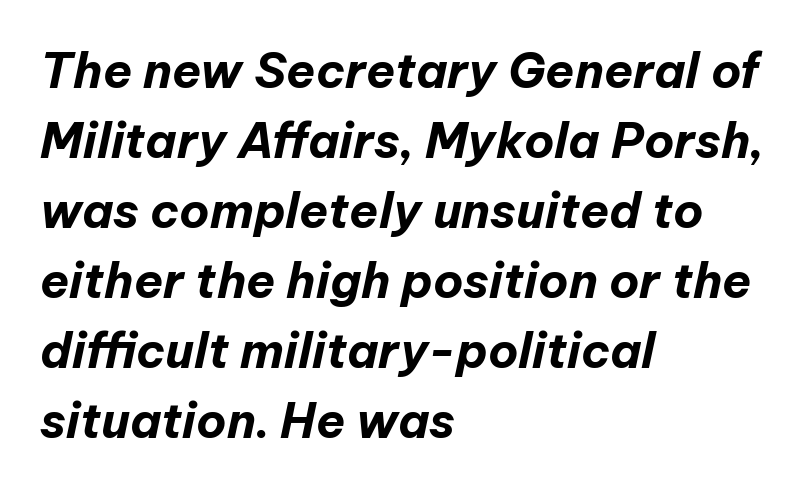
Horizontally, the lines are justified to the leading edge only. The area under the type is left untouched. Here the designer chose a conventional face with non-uniform glyph widths. No extra tracking has been applied to these lines. Evenly set lines give the paragraph a standard silhouette.
